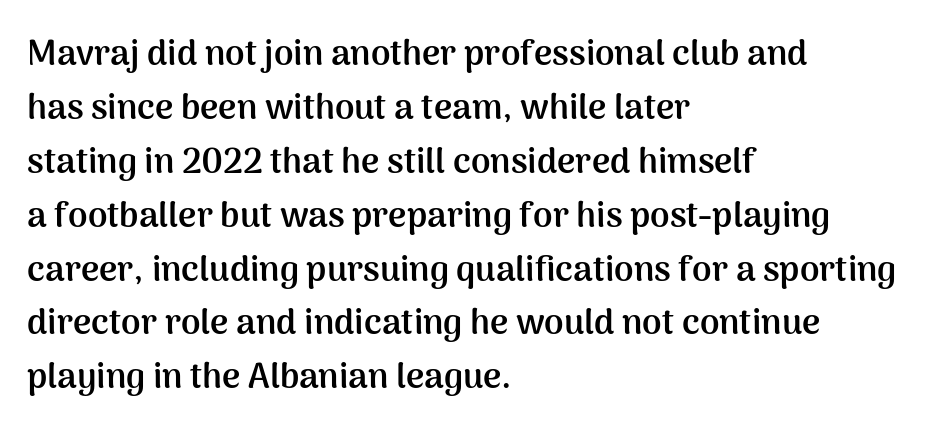
The gaps between neighbouring characters are ordinary and unremarkable. This sample has the flowing, uneven cadence of proportional lettering. Vertical strokes here are truly vertical. Line spacing here is normal.
